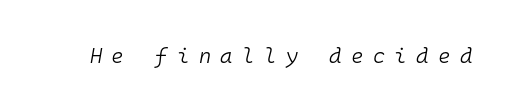
Q: Is the text bold? A: No.
Q: Is the text italic (slanted)? A: Yes, it leans right by about 10 degrees.
Q: Is the text underlined? A: No.
Q: Is the spacing between letters normal or unusually wide? A: Unusually wide.
